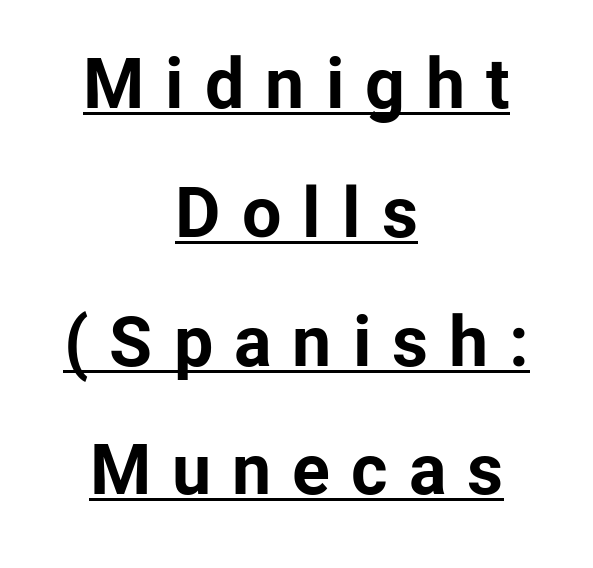
Every row of glyphs is offset so its center matches the block's center. The face used here is a sans, in the tradition of grotesques and geometrics. Look at the tracking — it's clearly loosened, letters drifting apart. Quick note: underline on. A typesetter would call this proportional, since set widths differ per character. The strokes are fattened all the way to bold.
